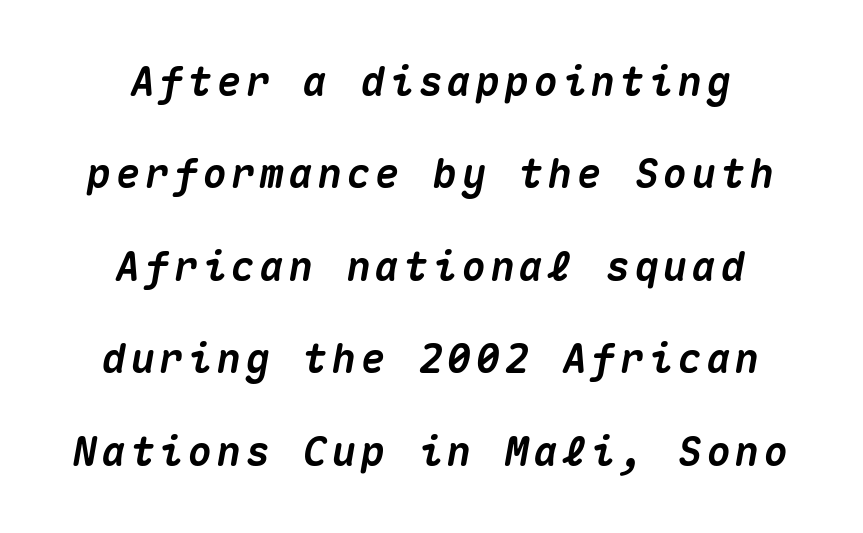
The image shows 40 px heavy type, italic (leaning right), monospaced; set centered, loose line spacing (2.31x), not underlined; medium stroke contrast and a medium x-height.
